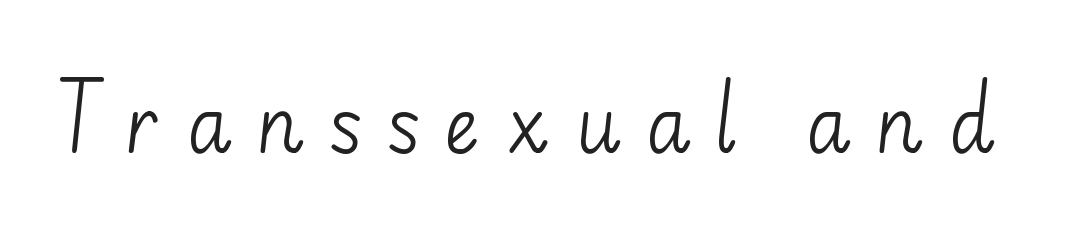
The image shows 76 px light sans-serif type; set unusually wide letter spacing (+0.31 em), not underlined; low stroke contrast and a small x-height.
